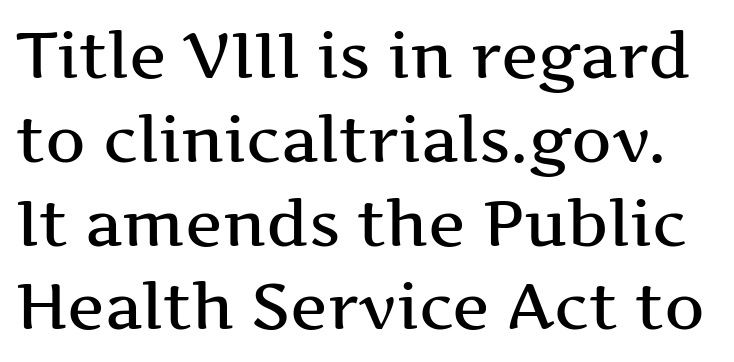
Bare-footed words on every line. Notice how the stems are strictly vertical — no italics here. The passage shown stacks its lines at a standard gap. A typesetter would call this zero additional tracking. Old-style or modern, the face here clearly has serifs.
